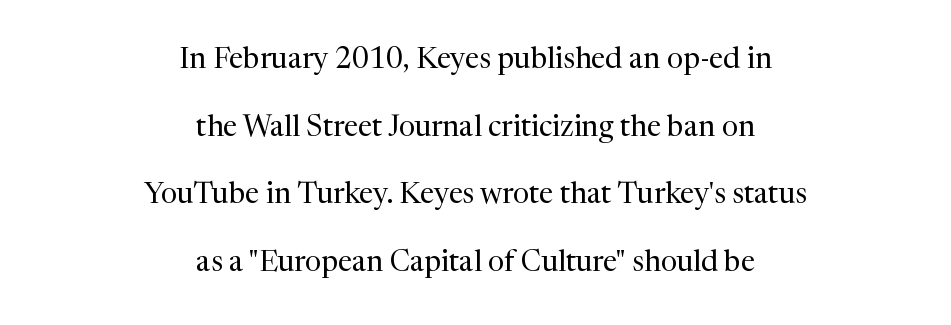
{"serif": "yes", "italic": "no", "bold": "no", "weight": "regular", "width": "normal", "stroke_contrast": "medium", "x_height": "medium", "monospaced": "no", "underline": "no", "align": "center", "line_spacing": "loose", "line_spacing_ratio": 2.33, "letter_spacing": "normal", "letter_spacing_em": 0.0, "glyph_px": 29}
